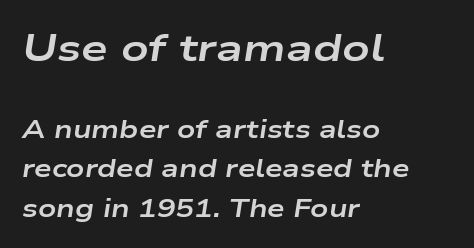
{"italic": "yes", "lean": "right", "slant_degrees": 9, "bold": "yes", "weight": "bold", "width": "wide", "stroke_contrast": "low", "x_height": "medium", "monospaced": "no", "underline": "no", "align": "left", "line_spacing": "normal", "line_spacing_ratio": 1.57, "letter_spacing": "normal", "letter_spacing_em": 0.0, "larger_block": "first", "size_ratio": 1.52, "glyph_px": 38}
